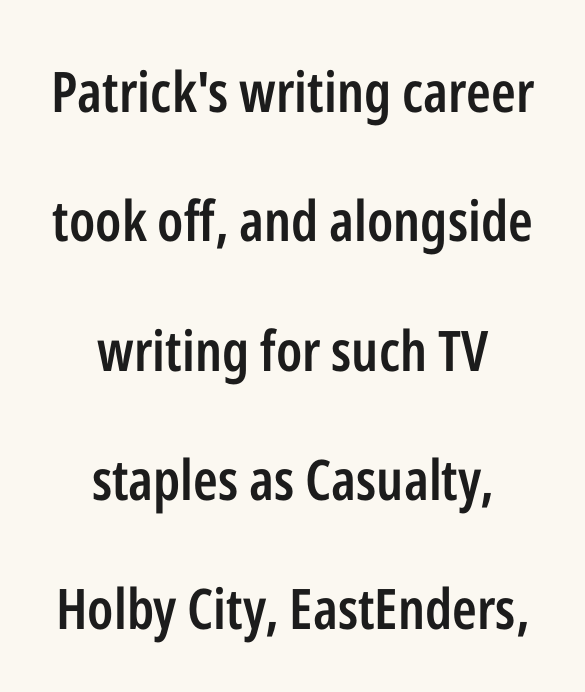
{"serif": "no", "italic": "no", "bold": "semi", "weight": "semibold", "width": "condensed", "stroke_contrast": "low", "x_height": "medium", "monospaced": "no", "underline": "no", "align": "center", "line_spacing": "loose", "line_spacing_ratio": 2.31, "letter_spacing": "normal", "letter_spacing_em": 0.0, "glyph_px": 56}
